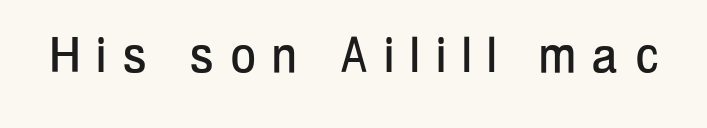
The image shows 59 px condensed sans-serif type, upright; set unusually wide letter spacing (+0.31 em), not underlined; low stroke contrast and a medium x-height.
